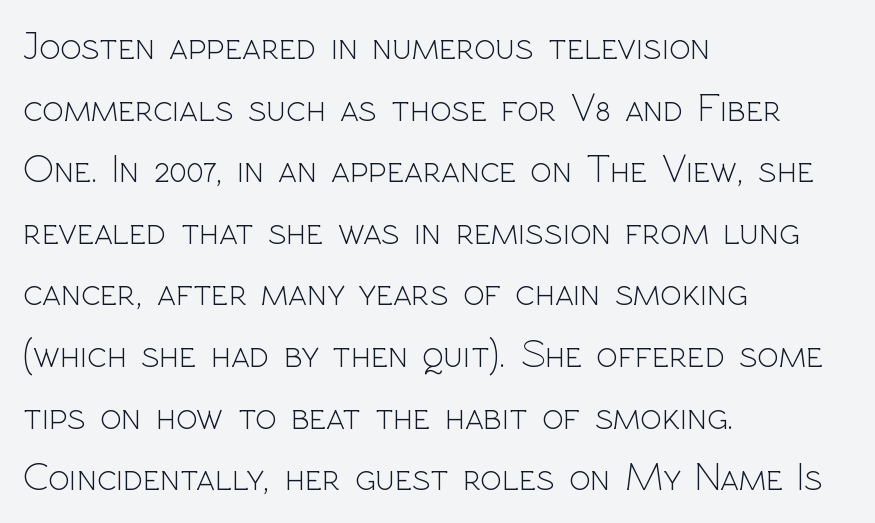
Q: Is the text bold? A: No.
Q: Is the text italic (slanted)? A: No, it is upright.
Q: Is the typeface a serif or a sans-serif typeface? A: Sans-serif.
Q: Is the text underlined? A: No.
Q: How is the paragraph aligned? A: Left-aligned.
Q: Is the spacing between letters normal or unusually wide? A: Normal.
Q: Is the spacing between lines tight, normal or loose? A: Normal.
Q: Width (condensed, normal, or wide)? A: Normal.
Q: x-height? A: Medium.
Q: Monospaced? A: No.
